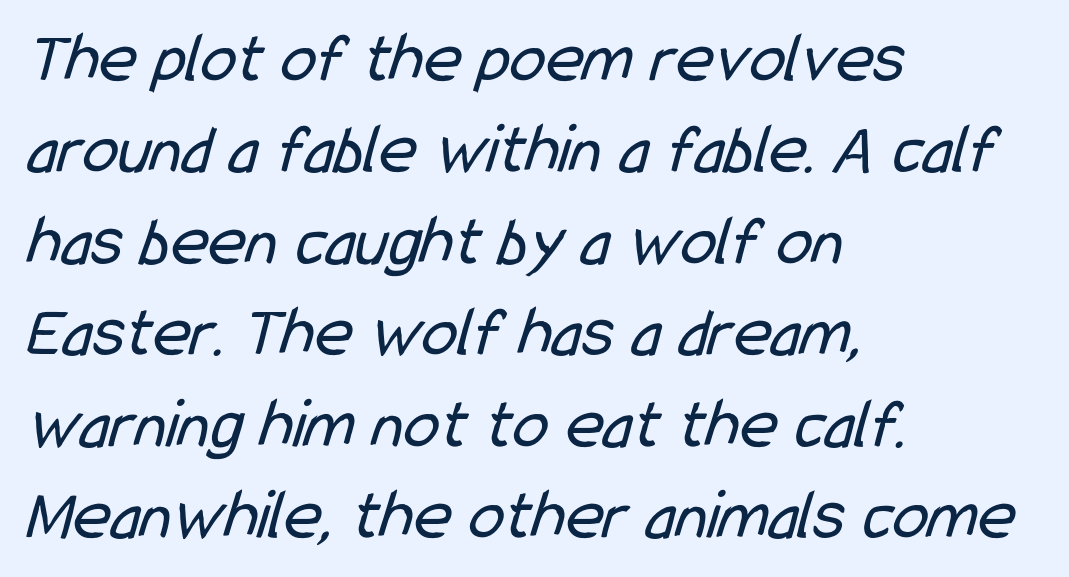
Glance below the letters and you will spot only blank space. The tracking reads as untouched default to a designer's eye. Classification — sans serif. On a weight scale, this lands at 450 or below.
